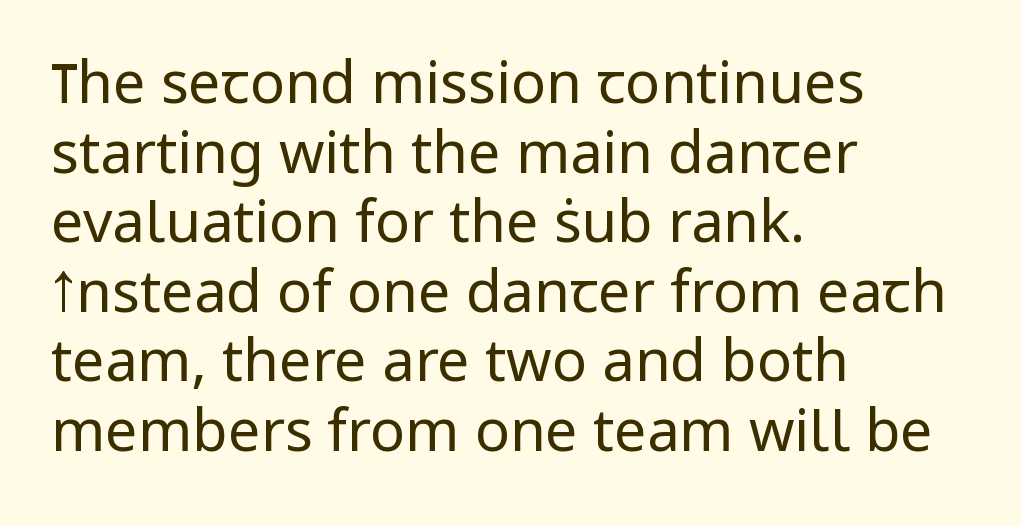
Q: Is the text bold? A: No.
Q: Is the text italic (slanted)? A: No, it is upright.
Q: Is the typeface a serif or a sans-serif typeface? A: Sans-serif.
Q: Is the text underlined? A: No.
Q: How is the paragraph aligned? A: Left-aligned.
Q: Is the spacing between letters normal or unusually wide? A: Normal.
Q: Width (condensed, normal, or wide)? A: Normal.
Q: Stroke contrast? A: Low.
Q: x-height? A: Medium.
Q: Monospaced? A: No.
